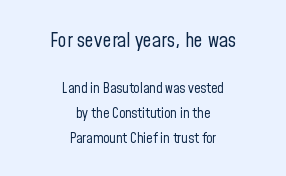
Q: Is the text bold? A: No.
Q: Is the text italic (slanted)? A: No, it is upright.
Q: Is the text underlined? A: No.
Q: How is the paragraph aligned? A: Centered.
Q: Is the spacing between letters normal or unusually wide? A: Normal.
Q: Which block of text is set in a larger size, the first (top) or the second (bottom)? A: The first (top) one.
